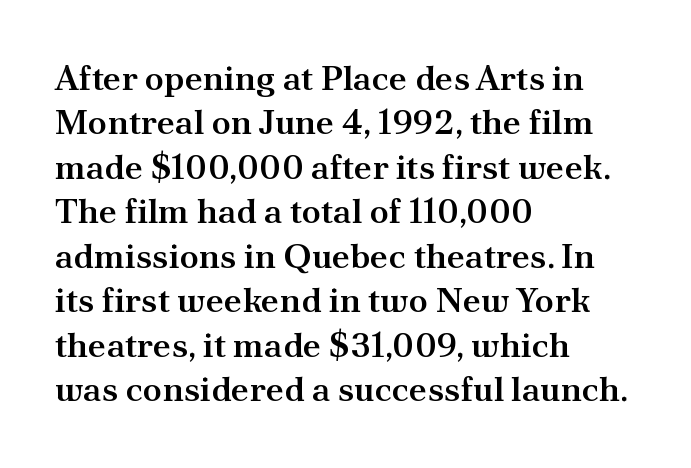
Leading: standard. Character widths vary here, with narrow letters taking less room than wide ones. Type style note: has serifs. A classic flush-left, rag-right setting is used for this passage. Bare-footed words on every line.
